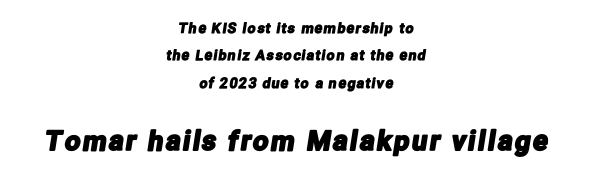
Q: Is the text underlined? A: No.
Q: How is the paragraph aligned? A: Centered.
Q: Is the spacing between lines tight, normal or loose? A: Loose.
Q: Which block of text is set in a larger size, the first (top) or the second (bottom)? A: The second (bottom) one.
